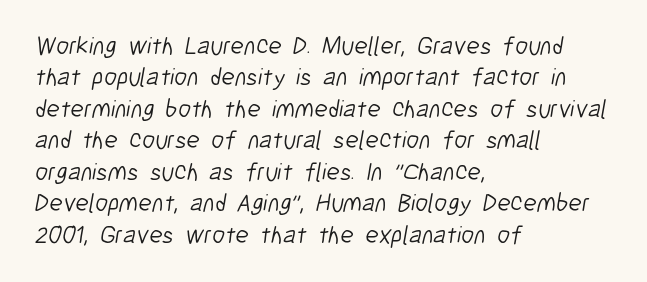
The image shows 25 px text type; set left-aligned, normal line spacing (1.26x), normal letter spacing, not underlined.
